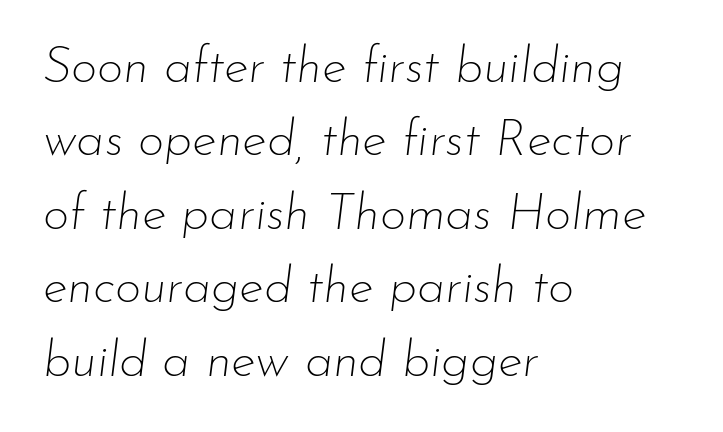
Q: Is the text bold? A: No.
Q: Is the text italic (slanted)? A: Yes, it leans right by about 7 degrees.
Q: Is the text underlined? A: No.
Q: How is the paragraph aligned? A: Left-aligned.
Q: Is the spacing between letters normal or unusually wide? A: Normal.
Q: Is the spacing between lines tight, normal or loose? A: Normal.
Q: Width (condensed, normal, or wide)? A: Normal.
Q: Stroke contrast? A: Low.
Q: x-height? A: Small.
Q: Monospaced? A: No.
